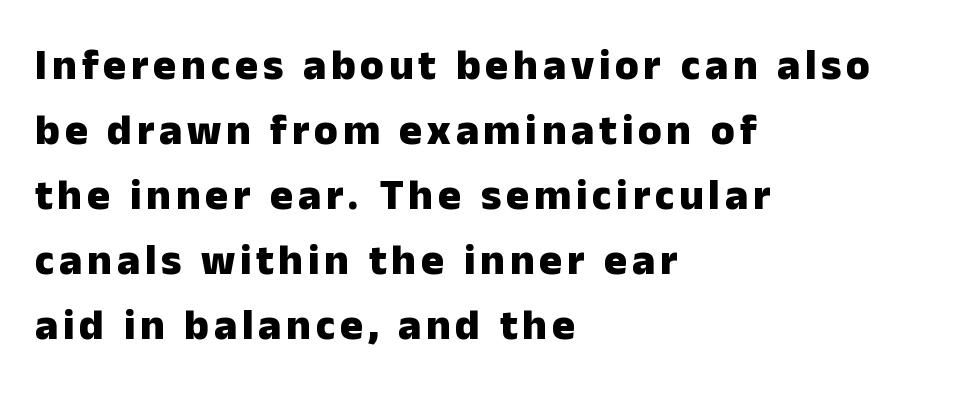
Q: Is the text bold? A: Yes.
Q: Is the text italic (slanted)? A: No, it is upright.
Q: Is the typeface a serif or a sans-serif typeface? A: Sans-serif.
Q: Is the text underlined? A: No.
Q: How is the paragraph aligned? A: Left-aligned.
Q: Is the spacing between lines tight, normal or loose? A: Normal.
Q: Width (condensed, normal, or wide)? A: Normal.
Q: Stroke contrast? A: Low.
Q: x-height? A: Medium.
Q: Monospaced? A: No.
